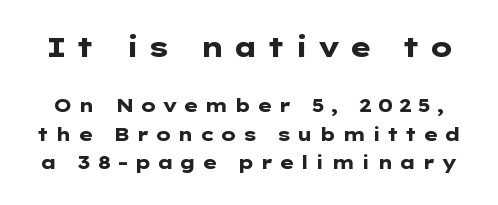
Q: Is the text bold? A: Yes.
Q: Is the text italic (slanted)? A: No, it is upright.
Q: Is the text underlined? A: No.
Q: Is the spacing between letters normal or unusually wide? A: Unusually wide.
Q: Is the spacing between lines tight, normal or loose? A: Normal.
Q: Which block of text is set in a larger size, the first (top) or the second (bottom)? A: The first (top) one.
